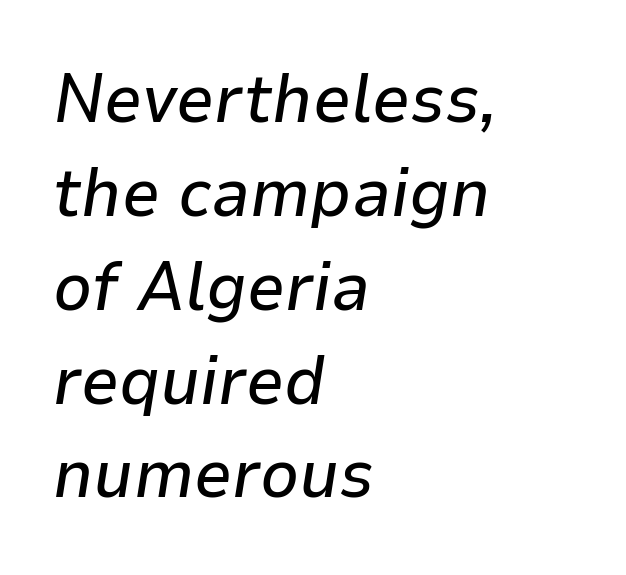
The image shows 68 px text type, italic (leaning right); set left-aligned, normal line spacing (1.38x), normal letter spacing, not underlined; low stroke contrast and a medium x-height.
